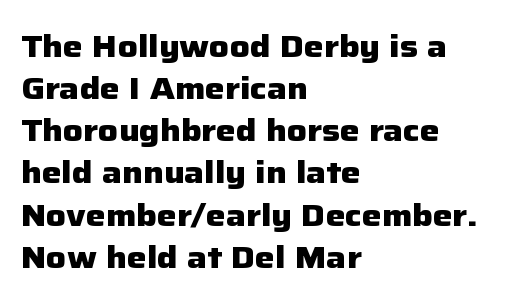
{"serif": "no", "italic": "no", "bold": "yes", "weight": "heavy", "width": "normal", "stroke_contrast": "low", "x_height": "medium", "monospaced": "no", "underline": "no", "align": "left", "line_spacing": "normal", "line_spacing_ratio": 1.36, "letter_spacing": "normal", "letter_spacing_em": 0.0, "glyph_px": 31}
